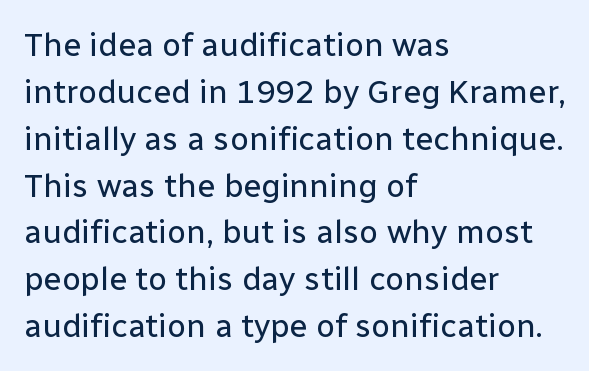
Q: Is the text bold? A: No.
Q: Is the text italic (slanted)? A: No, it is upright.
Q: Is the typeface a serif or a sans-serif typeface? A: Sans-serif.
Q: Is the text underlined? A: No.
Q: How is the paragraph aligned? A: Left-aligned.
Q: Is the spacing between letters normal or unusually wide? A: Normal.
Q: Is the spacing between lines tight, normal or loose? A: Normal.
Q: Width (condensed, normal, or wide)? A: Normal.
Q: Stroke contrast? A: Low.
Q: x-height? A: Medium.
Q: Monospaced? A: No.
